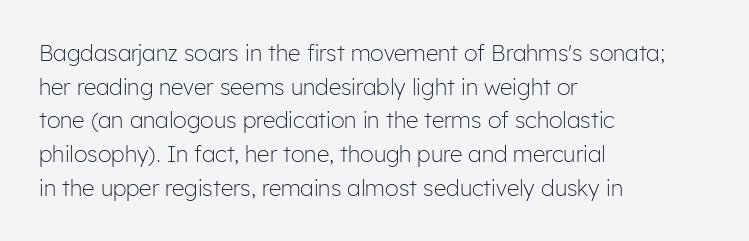
{"italic": "no", "bold": "no", "underline": "no", "align": "left", "line_spacing": "normal", "line_spacing_ratio": 1.53, "letter_spacing": "normal", "letter_spacing_em": 0.0, "glyph_px": 22}
